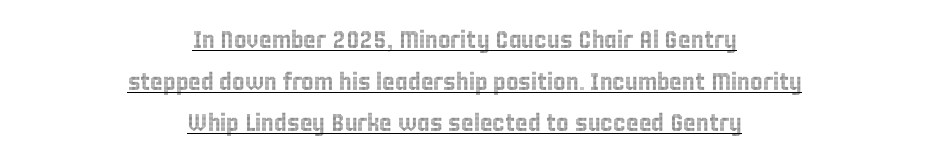
Tall strokes in this sample are plumb rather than angled. Honestly, the underline is the first thing you notice here. Leftover space on each line is divided equally before and after the words. Between one letter and the next there's only the usual sliver of space.
